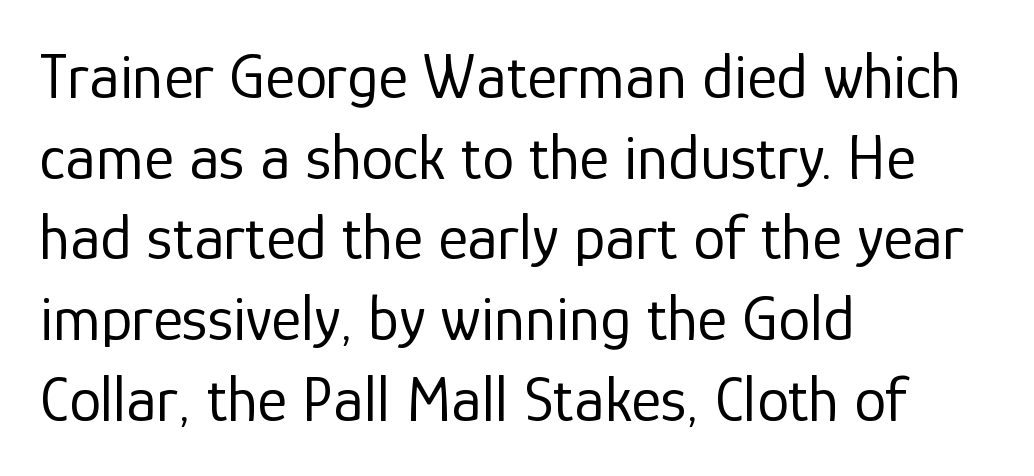
{"serif": "no", "italic": "no", "bold": "no", "weight": "regular", "width": "normal", "stroke_contrast": "low", "x_height": "medium", "monospaced": "no", "underline": "no", "align": "left", "line_spacing": "normal", "line_spacing_ratio": 1.26, "letter_spacing": "normal", "letter_spacing_em": 0.0, "glyph_px": 64}
